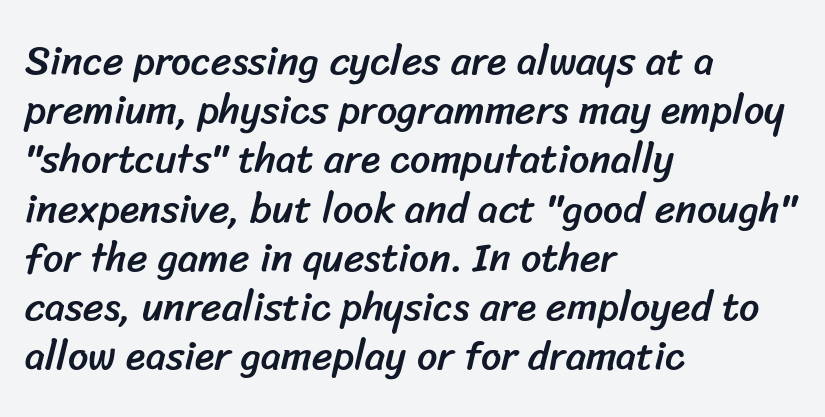
{"serif": "no", "width": "normal", "stroke_contrast": "low", "x_height": "medium", "monospaced": "no", "underline": "no", "align": "left", "line_spacing_ratio": 1.23, "letter_spacing": "normal", "letter_spacing_em": 0.0, "glyph_px": 40}
